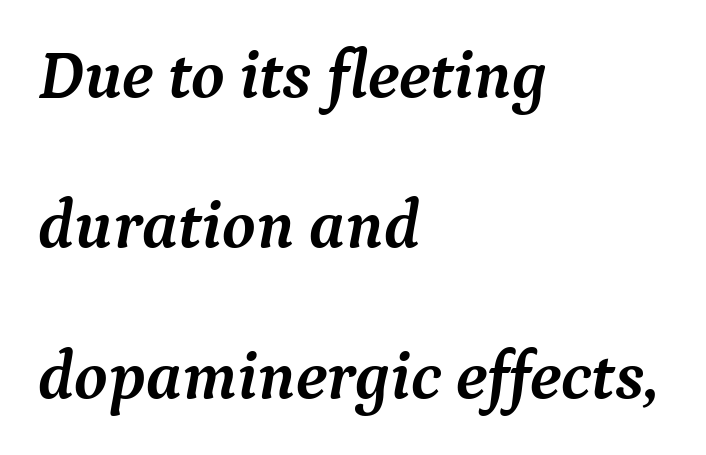
Type without underlining. The lines are quadded left. The rendering uses a large line-height, opening up the rows. This sample uses plain, unmodified letter spacing. These lines carry a lot of weight — the face is fully bold.
